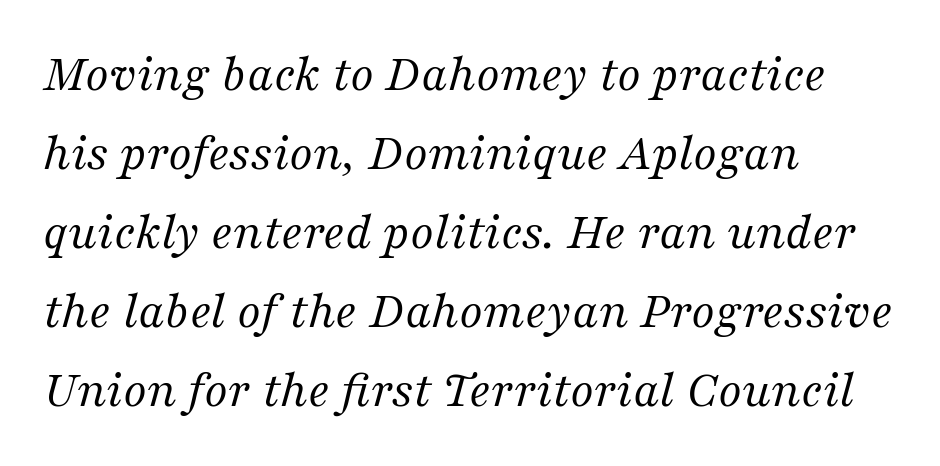
{"serif": "yes", "italic": "yes", "lean": "right", "slant_degrees": 16, "bold": "no", "weight": "regular", "width": "normal", "stroke_contrast": "medium", "x_height": "medium", "monospaced": "no", "underline": "no", "align": "left", "line_spacing": "normal", "line_spacing_ratio": 1.49, "letter_spacing": "normal", "letter_spacing_em": 0.0, "glyph_px": 53}
